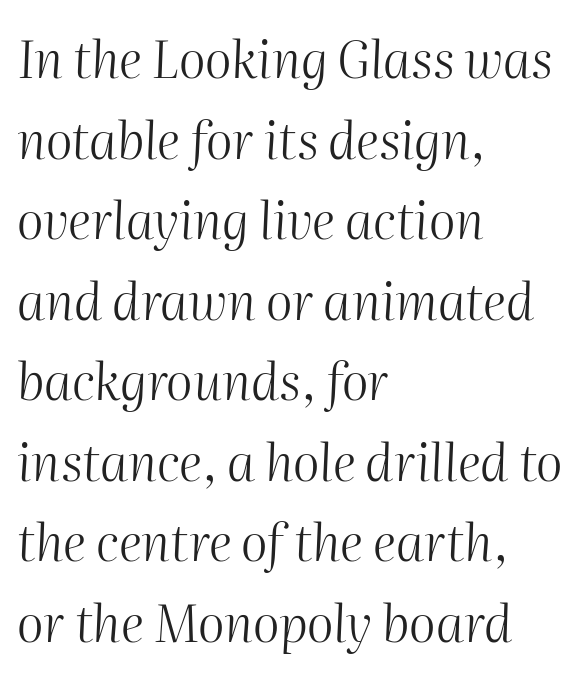
{"italic": "yes", "lean": "right", "slant_degrees": 2, "bold": "no", "weight": "light", "width": "normal", "stroke_contrast": "medium", "x_height": "medium", "monospaced": "no", "underline": "no", "align": "left", "line_spacing": "normal", "line_spacing_ratio": 1.58, "letter_spacing": "normal", "letter_spacing_em": 0.0, "glyph_px": 51}
